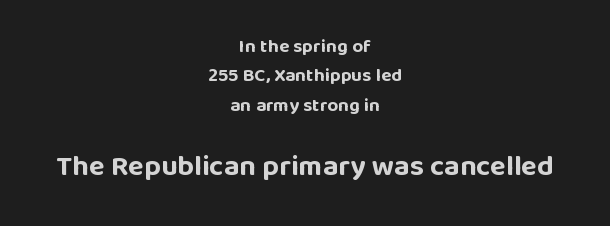
Look at the bottom of the vertical strokes: they stop flat, with no serifs. Look at the tracking — it's just the regular setting, nothing added. Short and long lines alike share a common midpoint. Do the letters lean? They stand straight. Glance below the letters and you will spot only blank space.
